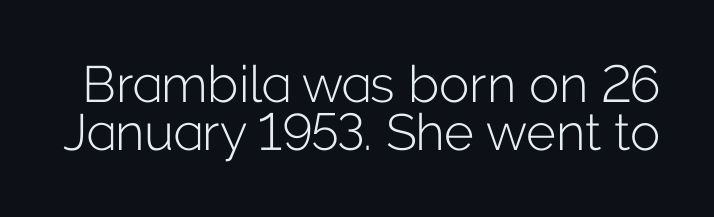
{"serif": "no", "italic": "no", "bold": "no", "weight": "light", "width": "normal", "stroke_contrast": "low", "x_height": "medium", "monospaced": "no", "underline": "no", "line_spacing": "tight", "line_spacing_ratio": 0.95, "letter_spacing": "normal", "letter_spacing_em": 0.0, "glyph_px": 51}
